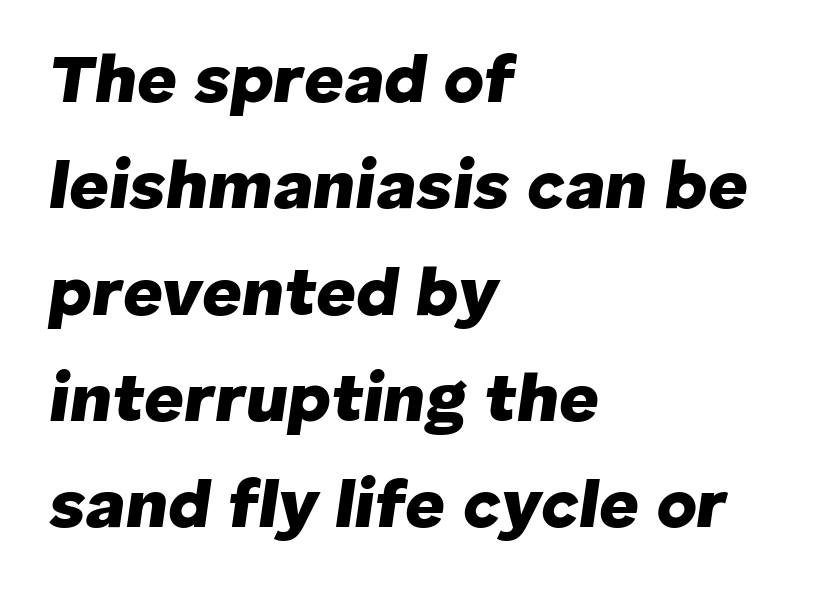
{"italic": "yes", "lean": "right", "slant_degrees": 8, "bold": "yes", "weight": "heavy", "width": "normal", "stroke_contrast": "low", "x_height": "medium", "monospaced": "no", "underline": "no", "align": "left", "line_spacing": "normal", "line_spacing_ratio": 1.54, "letter_spacing": "normal", "letter_spacing_em": 0.0, "glyph_px": 69}
